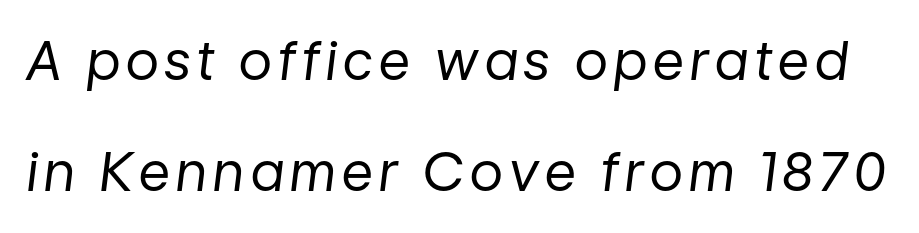
Italic: yes, the glyphs are oblique. The gap between lines stays unmarked. The weight tops out at a normal text grade. The block of text is sparse from top to bottom, with ample space between rows. The rendering uses natural spacing where letterforms have individual widths.
